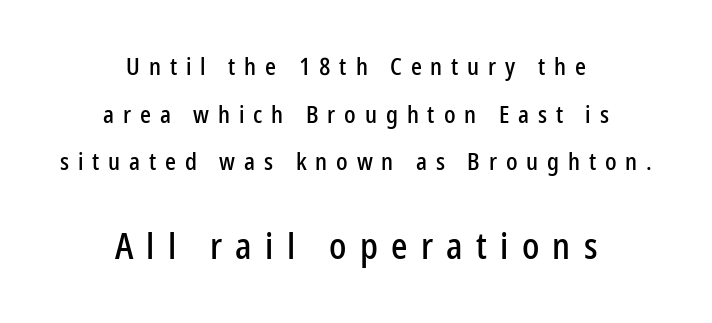
Quick note: interline space is abundant. Does the bottom block carry the larger type? Yes, it does. These lines have a slow, spaced-out rhythm from letter to letter. A bare baseline throughout the passage. In terms of letterform style, serifs are entirely absent. Italic? Not at all — the glyphs are vertical.
